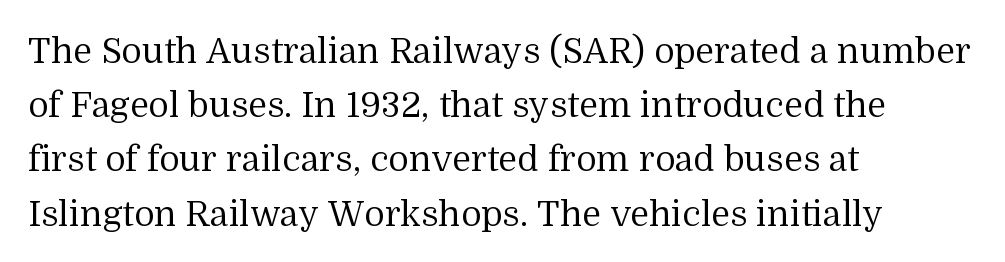
{"serif": "yes", "italic": "no", "bold": "no", "weight": "regular", "width": "normal", "stroke_contrast": "medium", "x_height": "medium", "monospaced": "no", "underline": "no", "align": "left", "line_spacing": "normal", "line_spacing_ratio": 1.55, "letter_spacing": "normal", "letter_spacing_em": 0.0, "glyph_px": 35}
